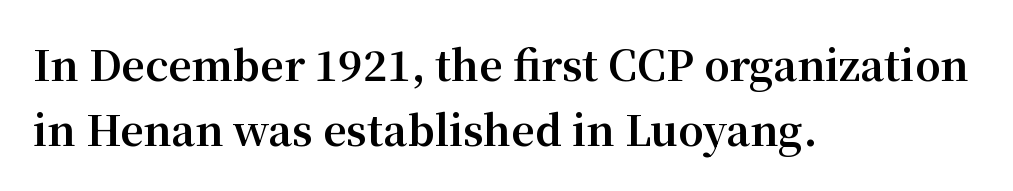
{"serif": "yes", "italic": "no", "bold": "yes", "weight": "bold", "width": "normal", "stroke_contrast": "medium", "x_height": "medium", "monospaced": "no", "underline": "no", "align": "left", "line_spacing": "normal", "line_spacing_ratio": 1.58, "letter_spacing": "normal", "letter_spacing_em": 0.0, "glyph_px": 41}
